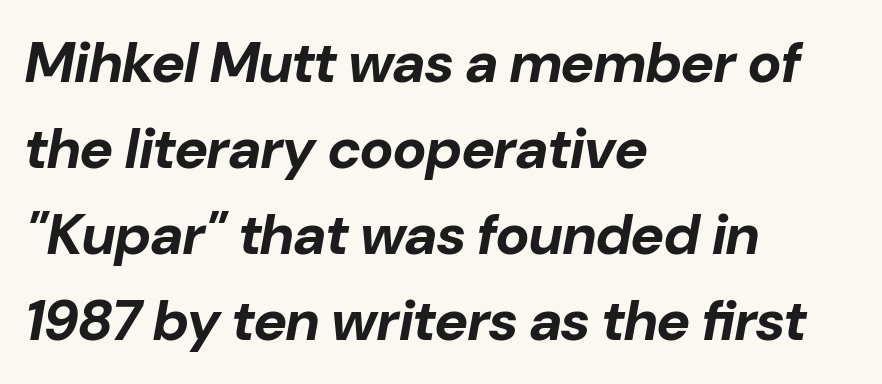
The line-height multiplier appears to be the usual default. Unmarked baselines from the first word to the last. The sample has been set heavy, in full bold. Italic: yes, the glyphs are oblique. Honestly, the letter spacing is just normal — you wouldn't notice it. These lines stack with their left ends in a neat column.
